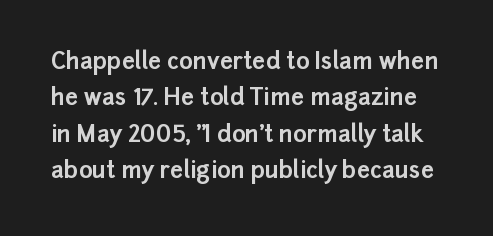
{"italic": "no", "bold": "yes", "underline": "no", "line_spacing": "normal", "line_spacing_ratio": 1.58, "letter_spacing": "normal", "letter_spacing_em": 0.0, "glyph_px": 23}
